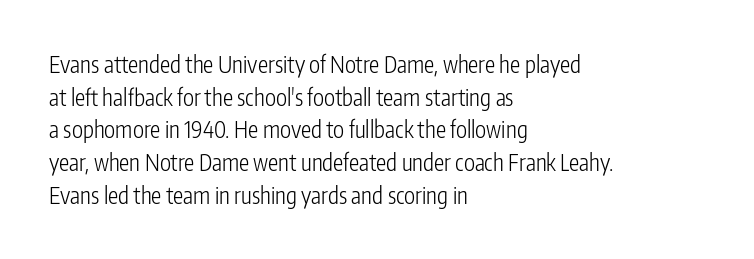
Q: Is the text bold? A: No.
Q: Is the text italic (slanted)? A: No, it is upright.
Q: Is the text underlined? A: No.
Q: How is the paragraph aligned? A: Left-aligned.
Q: Is the spacing between letters normal or unusually wide? A: Normal.
Q: Is the spacing between lines tight, normal or loose? A: Normal.
